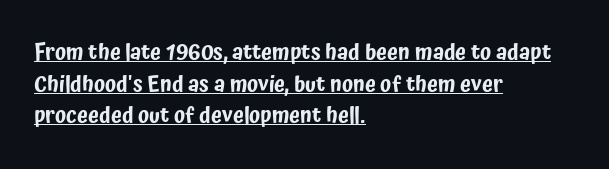
This rendering leaves character spacing at its baseline value. In CSS terms this would be text-align: left. Caption: lettering with a line underneath. How would I describe the line gaps? Plain and ordinary.
